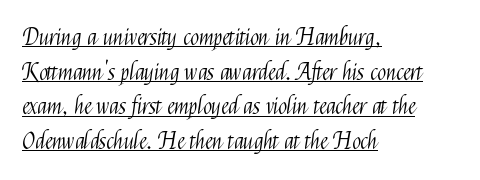
{"bold": "no", "underline": "yes", "align": "left", "line_spacing": "normal", "line_spacing_ratio": 1.51, "letter_spacing": "normal", "letter_spacing_em": 0.0, "glyph_px": 23}
